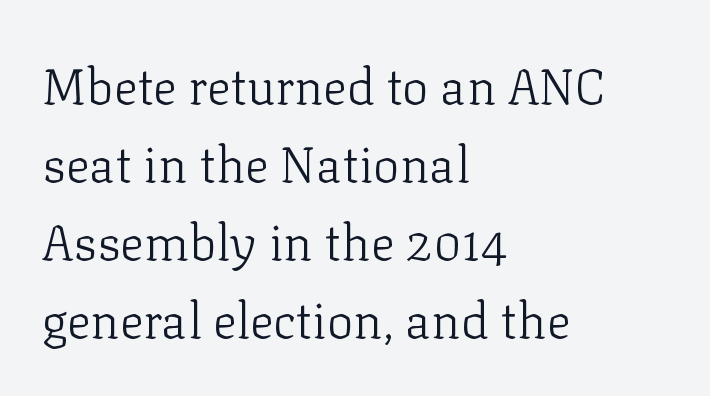
{"serif": "yes", "italic": "no", "bold": "no", "weight": "light", "width": "normal", "stroke_contrast": "low", "x_height": "medium", "monospaced": "no", "underline": "no", "align": "left", "line_spacing": "normal", "line_spacing_ratio": 1.56, "letter_spacing": "normal", "letter_spacing_em": 0.0, "glyph_px": 50}
